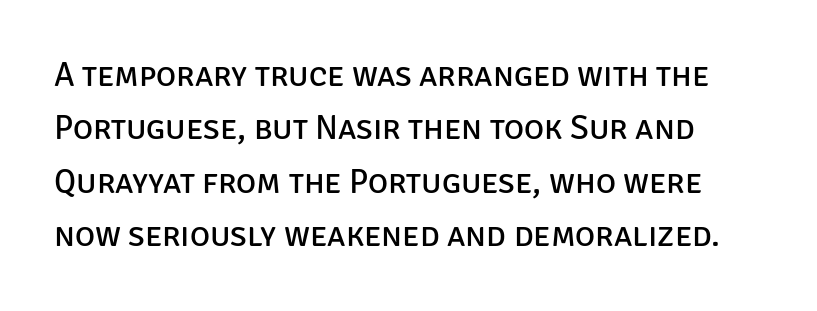
Q: Is the text bold? A: No.
Q: Is the text italic (slanted)? A: No, it is upright.
Q: Is the typeface a serif or a sans-serif typeface? A: Sans-serif.
Q: Is the text underlined? A: No.
Q: Is the spacing between letters normal or unusually wide? A: Normal.
Q: Is the spacing between lines tight, normal or loose? A: Normal.
Q: Width (condensed, normal, or wide)? A: Normal.
Q: Stroke contrast? A: Low.
Q: x-height? A: Large.
Q: Monospaced? A: No.
